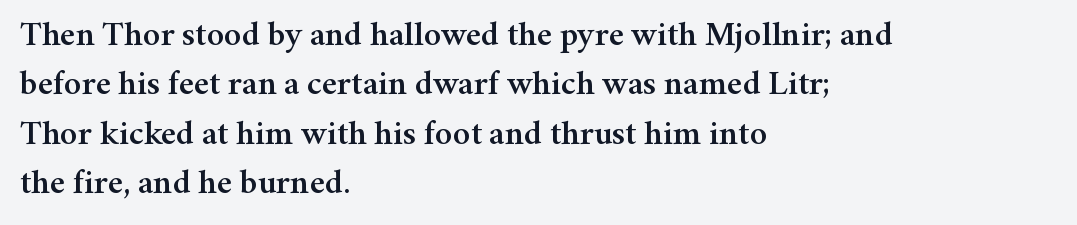
{"serif": "yes", "italic": "no", "width": "normal", "stroke_contrast": "medium", "x_height": "medium", "monospaced": "no", "underline": "no", "align": "left", "line_spacing": "normal", "line_spacing_ratio": 1.41, "letter_spacing": "normal", "letter_spacing_em": 0.0, "glyph_px": 35}
